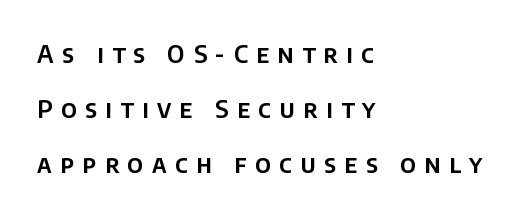
The paragraph shown leans on its left margin. Between one letter and the next there's a generous, obvious gap. Style check: upright. The rendering uses a large line-height, opening up the rows. Each row of text sits above clean, open space.
